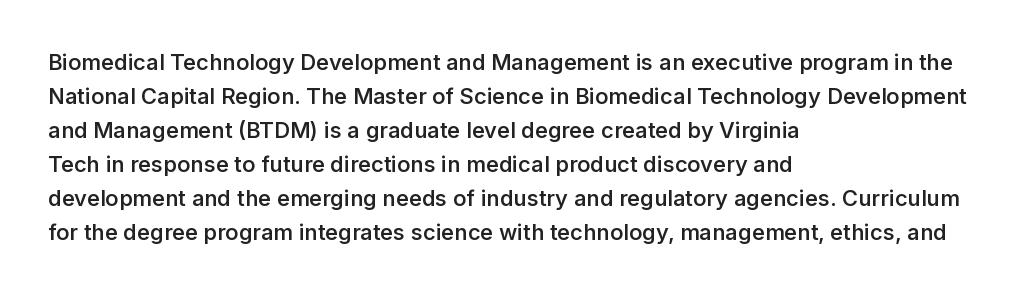
{"italic": "no", "bold": "semi", "underline": "no", "align": "left", "line_spacing": "normal", "line_spacing_ratio": 1.55, "letter_spacing": "normal", "letter_spacing_em": 0.0, "glyph_px": 22}
